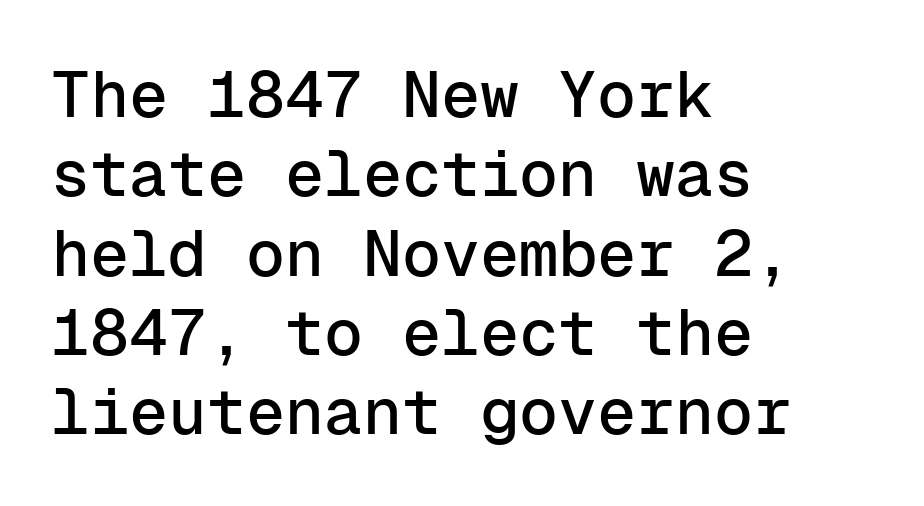
The image shows 65 px sans-serif type, upright, monospaced; set left-aligned, line spacing 1.22x, normal letter spacing, not underlined; low stroke contrast and a medium x-height.
